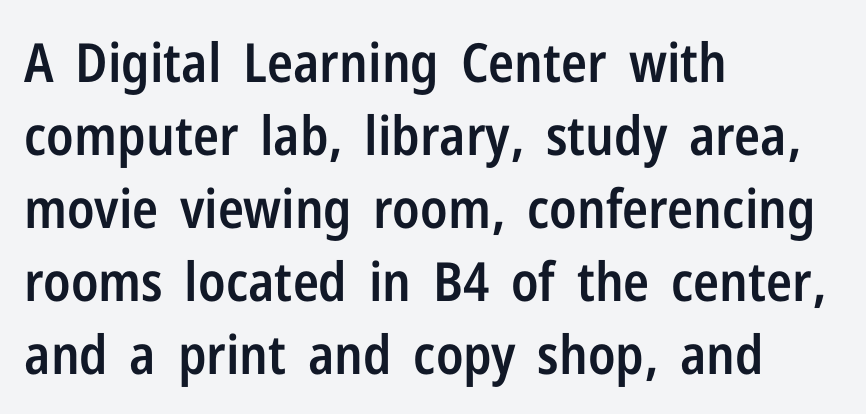
Q: Is the text bold? A: Semi-bold.
Q: Is the text italic (slanted)? A: No, it is upright.
Q: Is the typeface a serif or a sans-serif typeface? A: Sans-serif.
Q: Is the text underlined? A: No.
Q: How is the paragraph aligned? A: Left-aligned.
Q: Is the spacing between letters normal or unusually wide? A: Normal.
Q: Is the spacing between lines tight, normal or loose? A: Normal.
Q: Width (condensed, normal, or wide)? A: Condensed.
Q: Stroke contrast? A: Low.
Q: x-height? A: Medium.
Q: Monospaced? A: No.
